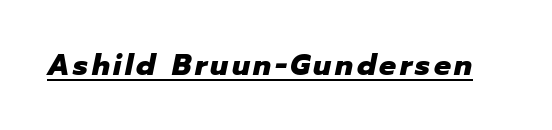
The image shows 30 px heavy type, italic (leaning right); set underlined; low stroke contrast and a medium x-height.
